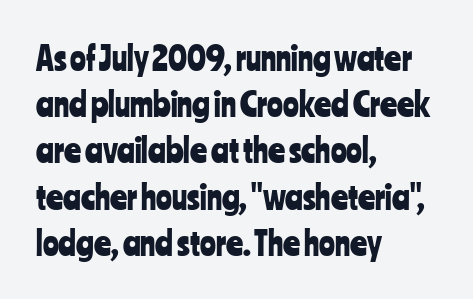
The rows are spaced the way most documents space them. Ascenders rise straight up at ninety degrees. This sample has the flowing, uneven cadence of proportional lettering. In terms of letterspacing, this is plain default setting. The passage is arranged the way most books set body copy — flush left. Look at the bottom of the vertical strokes: they stop flat, with no serifs.
